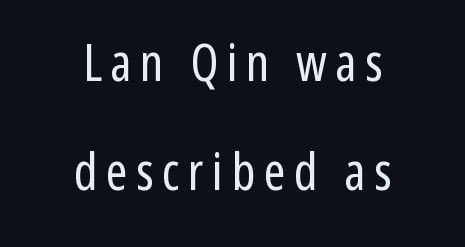
Q: Is the text bold? A: No.
Q: Is the text italic (slanted)? A: No, it is upright.
Q: Is the typeface a serif or a sans-serif typeface? A: Sans-serif.
Q: Is the text underlined? A: No.
Q: How is the paragraph aligned? A: Centered.
Q: Is the spacing between lines tight, normal or loose? A: Loose.
Q: Width (condensed, normal, or wide)? A: Condensed.
Q: Stroke contrast? A: Low.
Q: x-height? A: Medium.
Q: Monospaced? A: No.
